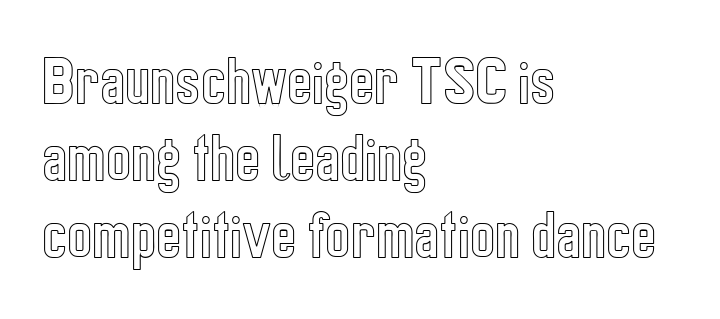
Q: Is the text italic (slanted)? A: No, it is upright.
Q: Is the text underlined? A: No.
Q: How is the paragraph aligned? A: Left-aligned.
Q: Is the spacing between letters normal or unusually wide? A: Normal.
Q: Is the spacing between lines tight, normal or loose? A: Normal.
Q: Width (condensed, normal, or wide)? A: Condensed.
Q: x-height? A: Medium.
Q: Monospaced? A: No.
